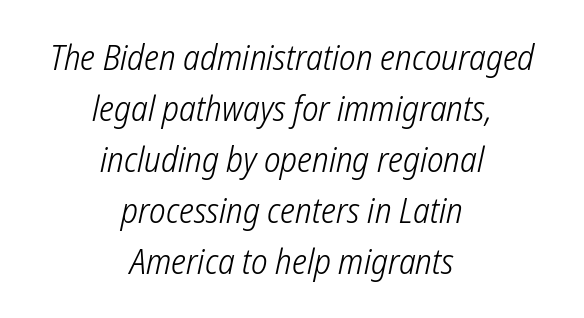
Q: Is the text bold? A: No.
Q: Is the typeface a serif or a sans-serif typeface? A: Sans-serif.
Q: Is the text underlined? A: No.
Q: How is the paragraph aligned? A: Centered.
Q: Is the spacing between letters normal or unusually wide? A: Normal.
Q: Is the spacing between lines tight, normal or loose? A: Normal.
Q: Width (condensed, normal, or wide)? A: Condensed.
Q: Stroke contrast? A: Low.
Q: x-height? A: Medium.
Q: Monospaced? A: No.
